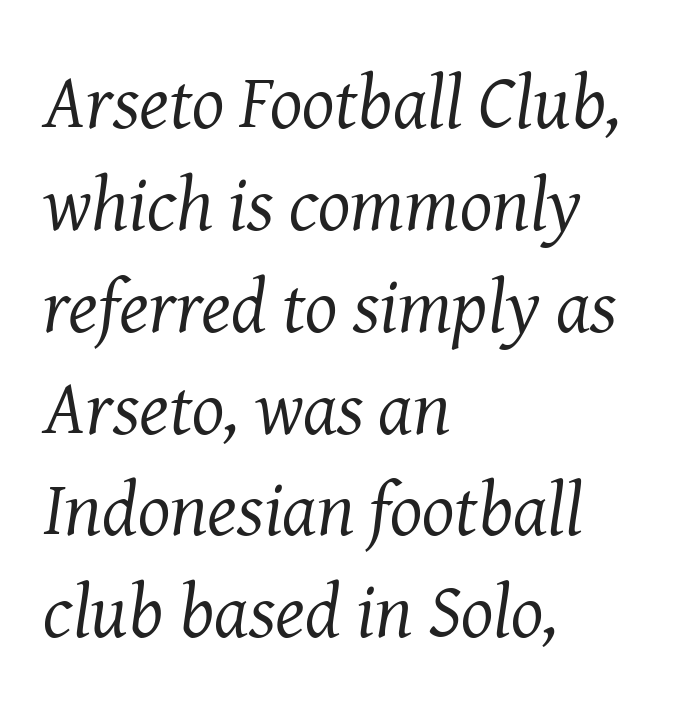
The image shows 76 px regular-weight serif type, italic (leaning right); set left-aligned, normal line spacing (1.34x), normal letter spacing, not underlined; medium stroke contrast and a medium x-height.
